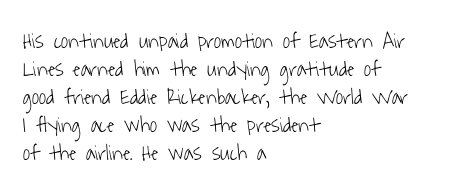
The image shows 22 px text type; set left-aligned, normal line spacing (1.27x), normal letter spacing, not underlined.
